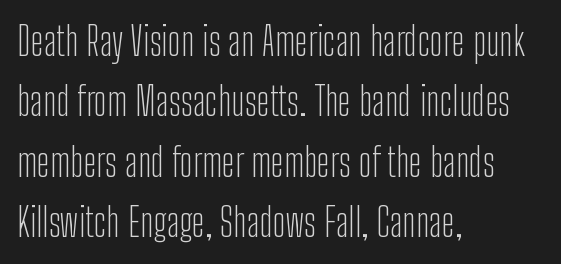
The image shows 39 px light, condensed sans-serif type, upright; set left-aligned, normal line spacing (1.55x), normal letter spacing, not underlined; low stroke contrast and a medium x-height.
